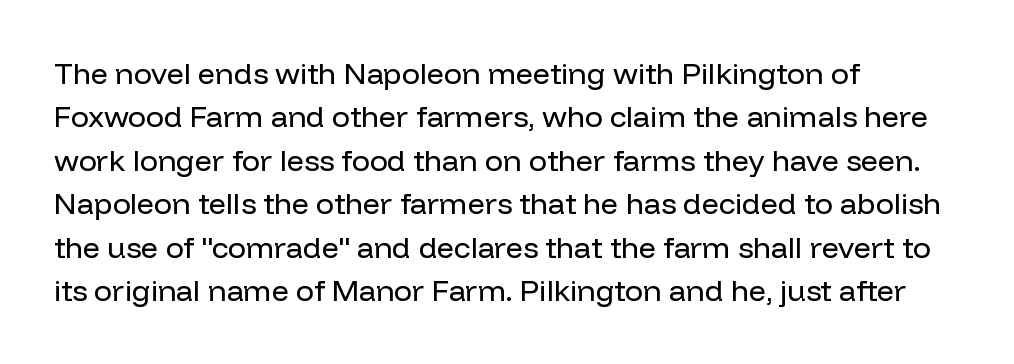
The image shows 30 px regular-weight sans-serif type, upright; set left-aligned, normal line spacing (1.45x), normal letter spacing, not underlined; low stroke contrast and a medium x-height.
